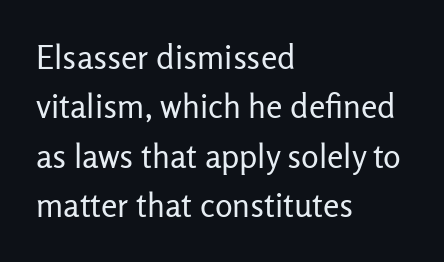
The image shows 33 px regular-weight sans-serif type, upright; set left-aligned, normal line spacing (1.5x), normal letter spacing, not underlined; low stroke contrast and a medium x-height.
